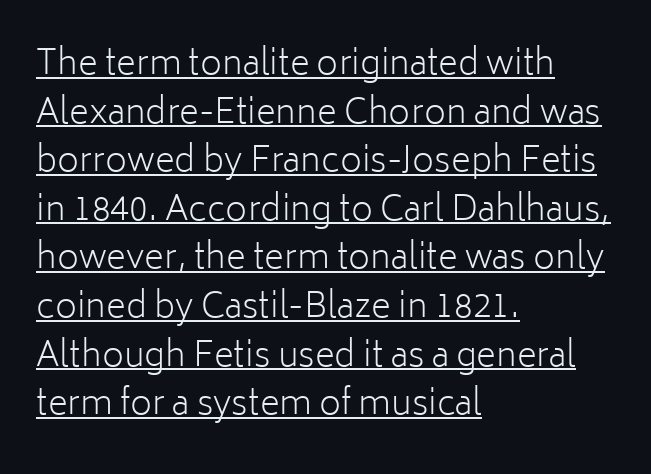
The image shows 34 px light sans-serif type, upright; set left-aligned, normal line spacing (1.43x), normal letter spacing, underlined; low stroke contrast and a medium x-height.
